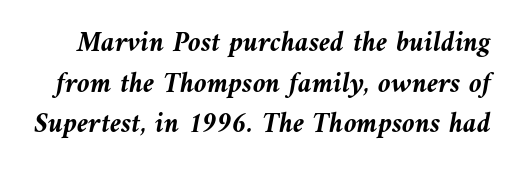
{"italic": "yes", "lean": "left", "slant_degrees": 10, "bold": "yes", "weight": "semibold", "width": "normal", "stroke_contrast": "medium", "x_height": "medium", "monospaced": "no", "underline": "no", "line_spacing": "normal", "line_spacing_ratio": 1.4, "letter_spacing": "normal", "letter_spacing_em": 0.0, "glyph_px": 29}
